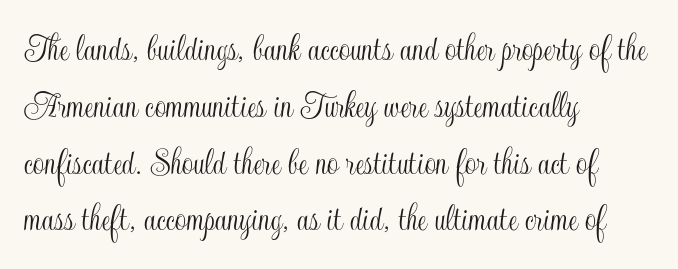
The space directly below the letters is spotless. Here the designer chose a conventional face with non-uniform glyph widths. Regarding leading, the lines here are spaced in the standard way.
